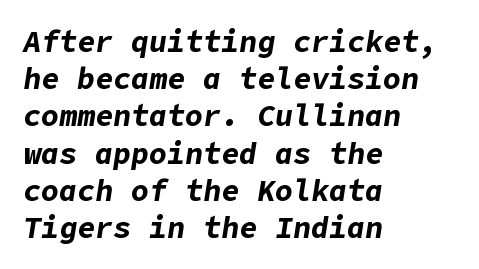
The image shows 30 px bold type, italic (leaning right); set left-aligned, line spacing 1.24x, normal letter spacing, not underlined; low stroke contrast and a medium x-height.
